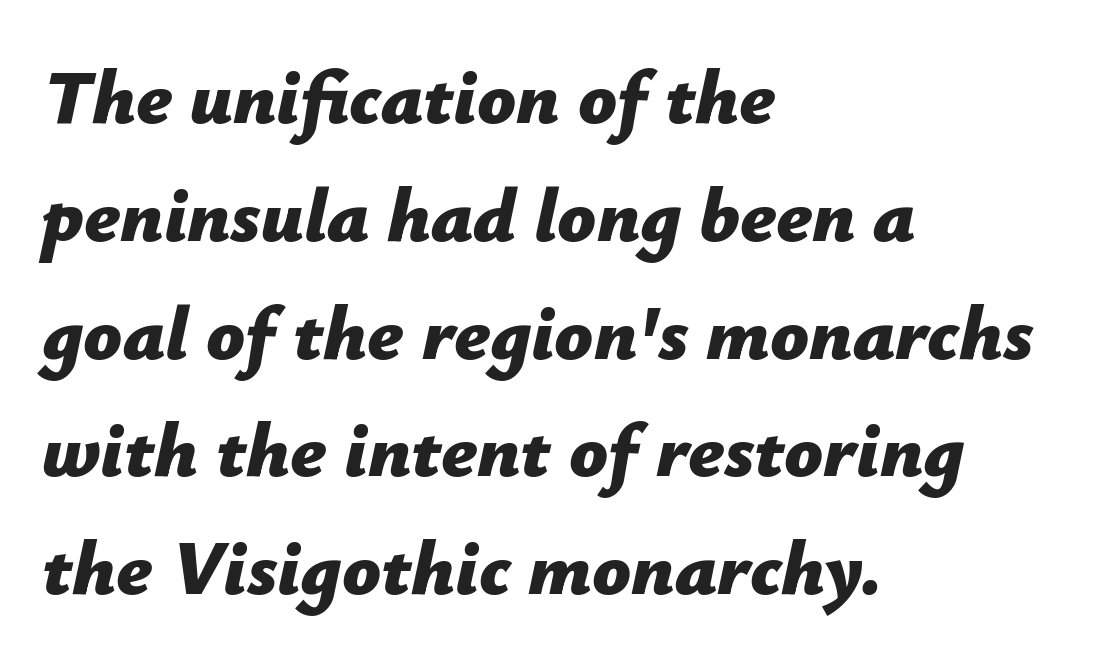
{"italic": "yes", "lean": "right", "slant_degrees": 12, "bold": "yes", "weight": "bold", "width": "normal", "stroke_contrast": "low", "x_height": "medium", "monospaced": "no", "underline": "no", "align": "left", "line_spacing": "normal", "line_spacing_ratio": 1.55, "letter_spacing": "normal", "letter_spacing_em": 0.0, "glyph_px": 76}
